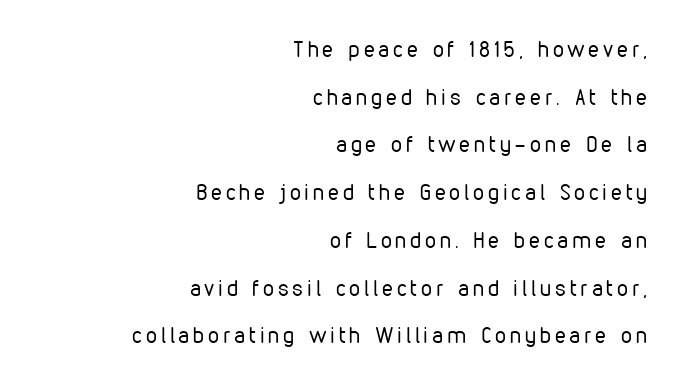
{"italic": "no", "bold": "no", "underline": "no", "align": "right", "line_spacing": "loose", "line_spacing_ratio": 2.17, "glyph_px": 22}
